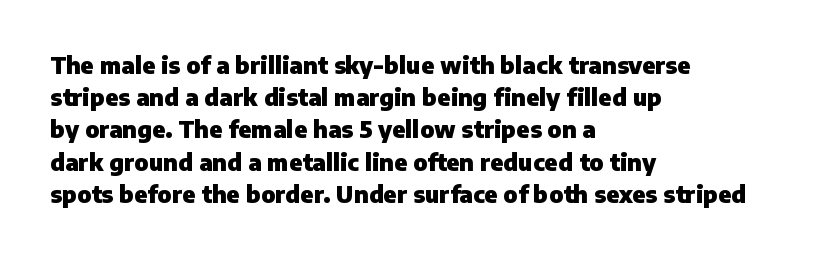
{"italic": "no", "bold": "yes", "underline": "no", "align": "left", "line_spacing": "normal", "line_spacing_ratio": 1.4, "letter_spacing": "normal", "letter_spacing_em": 0.0, "glyph_px": 23}
